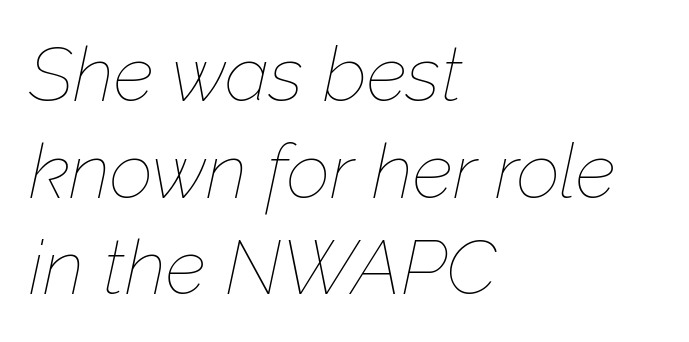
When letters slant like this, we call the style italic. Default kerning and tracking; the words read as compact shapes. This rendering uses left alignment, leaving the right contour irregular. Think standard paragraph weight, or any step lighter than that. The baseline area is clear.
